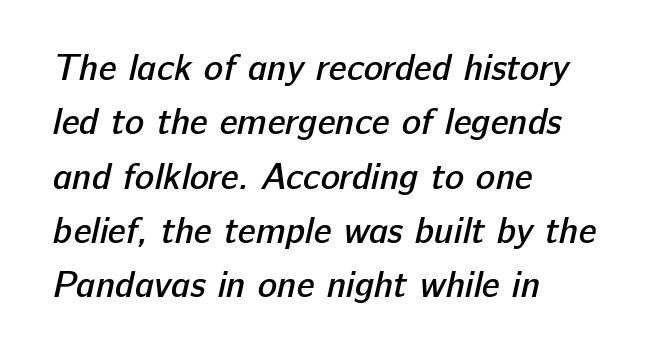
Q: Is the text bold? A: Semi-bold.
Q: Is the typeface a serif or a sans-serif typeface? A: Sans-serif.
Q: Is the text underlined? A: No.
Q: How is the paragraph aligned? A: Left-aligned.
Q: Is the spacing between letters normal or unusually wide? A: Normal.
Q: Is the spacing between lines tight, normal or loose? A: Normal.
Q: Width (condensed, normal, or wide)? A: Normal.
Q: Stroke contrast? A: Low.
Q: x-height? A: Medium.
Q: Monospaced? A: No.
